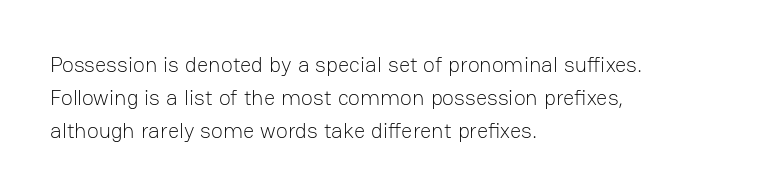
Descender tails drop into unmarked territory. Vertically, the passage feels balanced, rows spaced as you'd expect. The typesetter chose a ragged-right arrangement here. The typography opts for an upright posture over an oblique one. The rendering keeps characters at their native spacing. Stroke mass is kept to a normal reading level or below.
